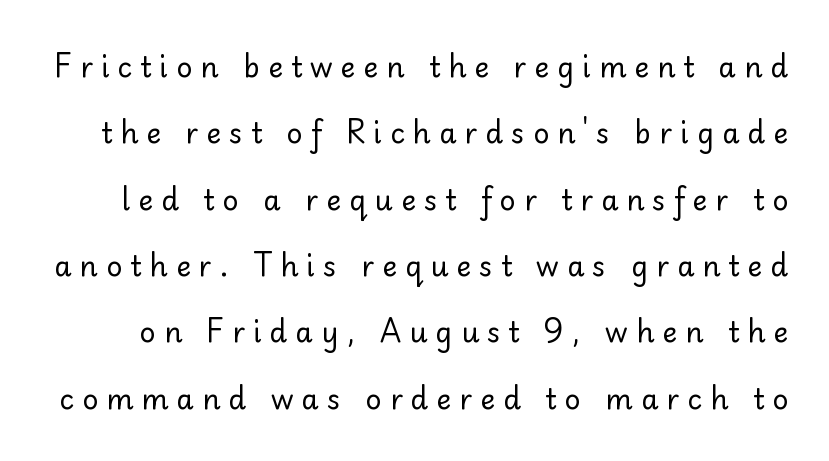
Q: Is the text bold? A: No.
Q: Is the text italic (slanted)? A: No, it is upright.
Q: Is the typeface a serif or a sans-serif typeface? A: Sans-serif.
Q: Is the text underlined? A: No.
Q: Is the spacing between letters normal or unusually wide? A: Unusually wide.
Q: Is the spacing between lines tight, normal or loose? A: Loose.
Q: Width (condensed, normal, or wide)? A: Normal.
Q: Stroke contrast? A: Low.
Q: x-height? A: Small.
Q: Monospaced? A: No.
